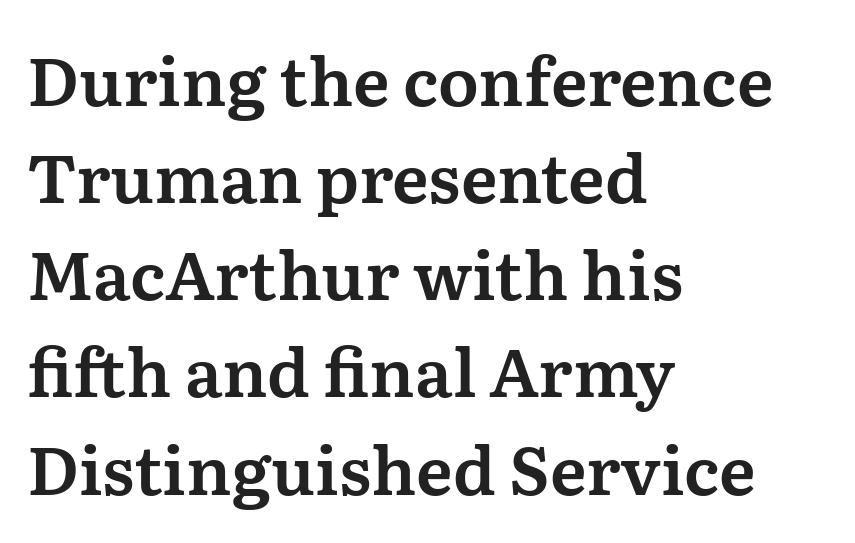
Here the glyphs are tracked normally, forming tight word shapes. Honestly, the row spacing looks completely unremarkable. Which margin do the lines hug? The left one — the right edge is uneven. Each letter keeps its own natural width here, so spacing adapts to shape. Unlike italic type, these characters show no tilt at all. The face used here is seriffed, in the tradition of book romans.
